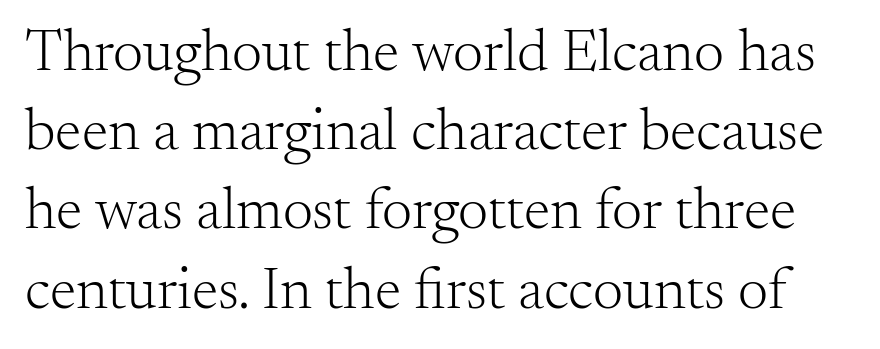
{"serif": "yes", "italic": "no", "bold": "no", "weight": "light", "width": "normal", "stroke_contrast": "medium", "x_height": "small", "monospaced": "no", "underline": "no", "line_spacing": "normal", "line_spacing_ratio": 1.32, "letter_spacing": "normal", "letter_spacing_em": 0.0, "glyph_px": 60}
